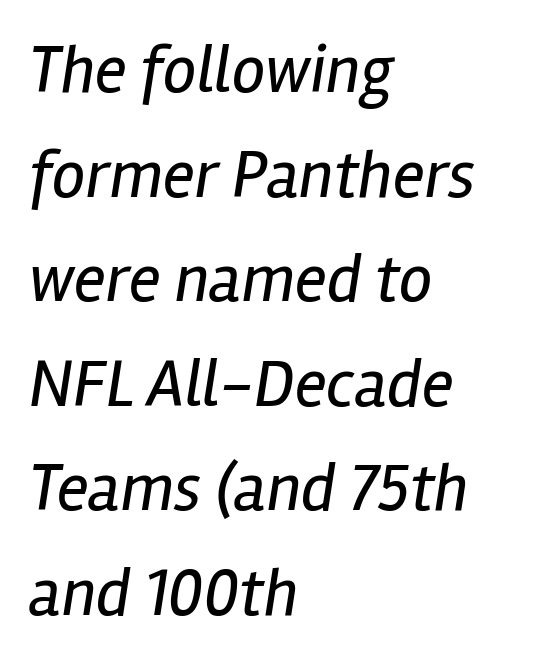
You could call the tracking neutral — neither tight nor loose. Words float on clear page, feet unadorned. An italicized treatment has been applied to the whole sample. Students, observe: this is what conventionally led text looks like. Think of a printed novel: that variable character pitch is what you see here.
